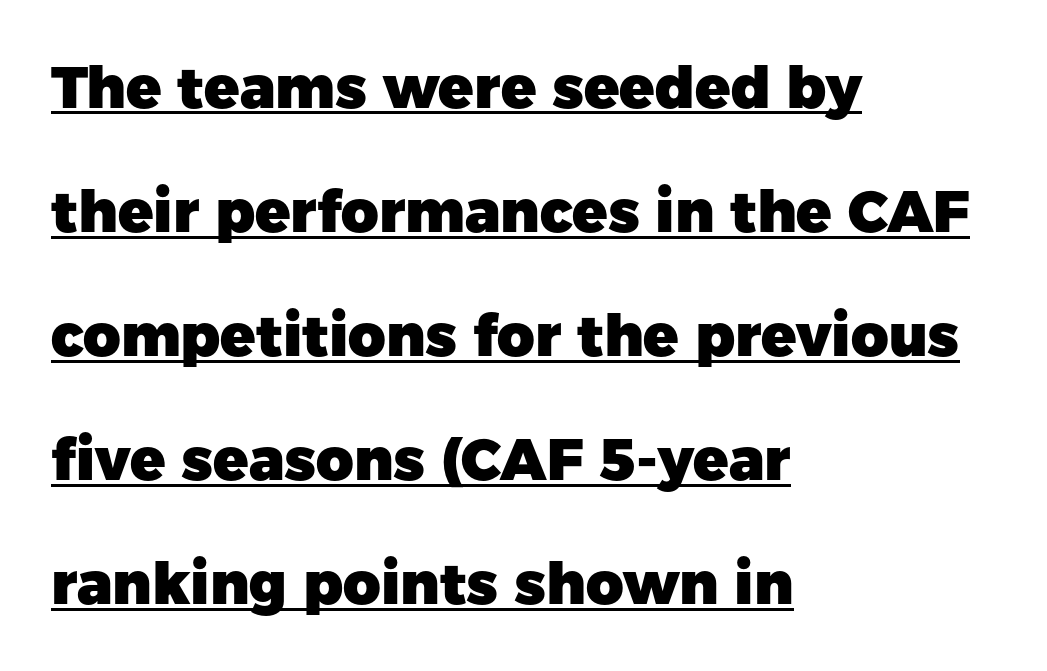
The image shows 58 px heavy sans-serif type, upright; set left-aligned, loose line spacing (2.14x), normal letter spacing, underlined; low stroke contrast and a medium x-height.
